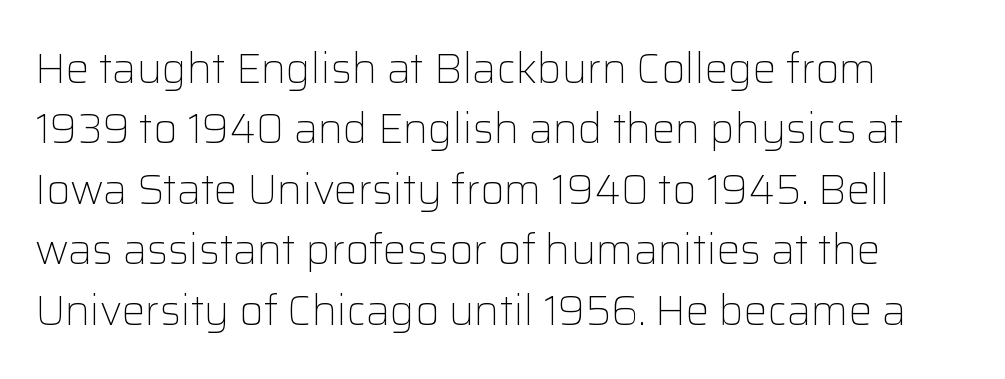
The image shows 42 px light sans-serif type, upright; set normal line spacing (1.44x), normal letter spacing, not underlined; low stroke contrast and a medium x-height.
